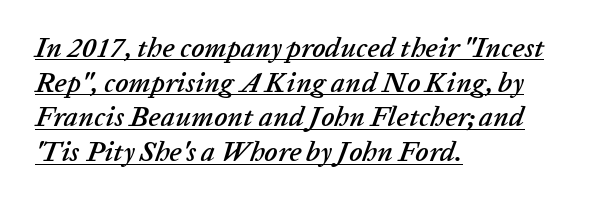
Q: Is the text italic (slanted)? A: Yes, it leans right by about 20 degrees.
Q: Is the text underlined? A: Yes.
Q: How is the paragraph aligned? A: Left-aligned.
Q: Is the spacing between letters normal or unusually wide? A: Normal.
Q: Width (condensed, normal, or wide)? A: Normal.
Q: Stroke contrast? A: Low.
Q: x-height? A: Medium.
Q: Monospaced? A: No.
